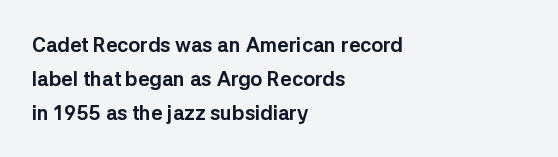
The image shows 20 px bold type, upright; set left-aligned, normal line spacing (1.69x), normal letter spacing, not underlined.
